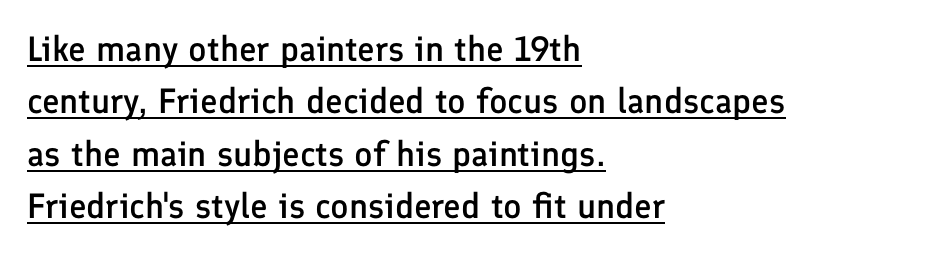
Q: Is the text bold? A: Semi-bold.
Q: Is the text italic (slanted)? A: No, it is upright.
Q: Is the typeface a serif or a sans-serif typeface? A: Sans-serif.
Q: Is the text underlined? A: Yes.
Q: How is the paragraph aligned? A: Left-aligned.
Q: Is the spacing between letters normal or unusually wide? A: Normal.
Q: Is the spacing between lines tight, normal or loose? A: Normal.
Q: Width (condensed, normal, or wide)? A: Normal.
Q: Stroke contrast? A: Low.
Q: x-height? A: Medium.
Q: Monospaced? A: No.
